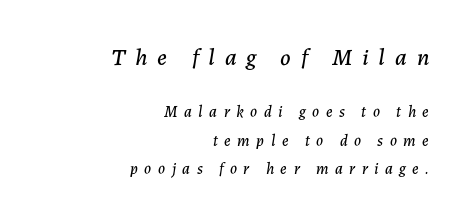
No word sits above an underline. Notice how the passage keeps a crisp vertical edge on the right only. The horizontal fit of the characters is loose and conspicuously gappy. Is the type slanted? Yes — the strokes lean at a clear angle. Typesetter's note — upper block bumped up in size, lower block left smaller.
